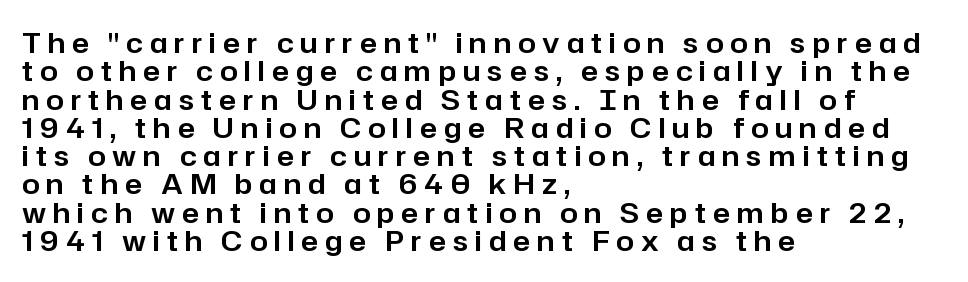
{"serif": "no", "italic": "no", "width": "normal", "stroke_contrast": "low", "x_height": "medium", "monospaced": "no", "underline": "no", "align": "left", "line_spacing": "tight", "line_spacing_ratio": 1.01, "letter_spacing": "wide", "letter_spacing_em": 0.25, "glyph_px": 28}
